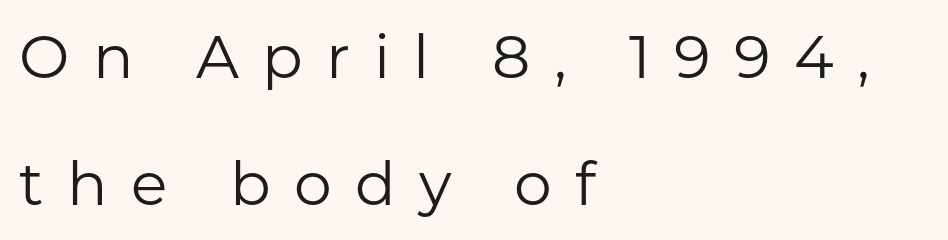
The image shows 60 px regular-weight sans-serif type, upright; set left-aligned, loose line spacing (2.11x), unusually wide letter spacing (+0.39 em), not underlined; low stroke contrast and a medium x-height.
